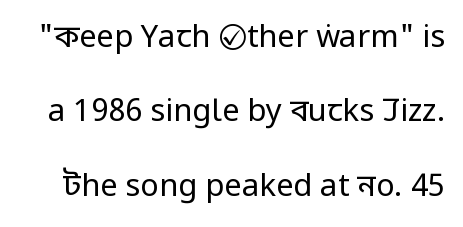
Q: Is the text bold? A: No.
Q: Is the text italic (slanted)? A: No, it is upright.
Q: Is the typeface a serif or a sans-serif typeface? A: Sans-serif.
Q: Is the text underlined? A: No.
Q: Is the spacing between letters normal or unusually wide? A: Normal.
Q: Is the spacing between lines tight, normal or loose? A: Loose.
Q: Width (condensed, normal, or wide)? A: Condensed.
Q: Stroke contrast? A: Low.
Q: x-height? A: Large.
Q: Monospaced? A: No.
